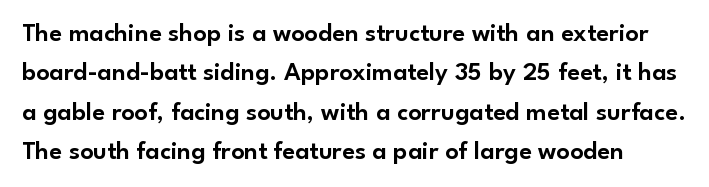
Q: Is the text italic (slanted)? A: No, it is upright.
Q: Is the text underlined? A: No.
Q: Is the spacing between letters normal or unusually wide? A: Normal.
Q: Is the spacing between lines tight, normal or loose? A: Normal.
